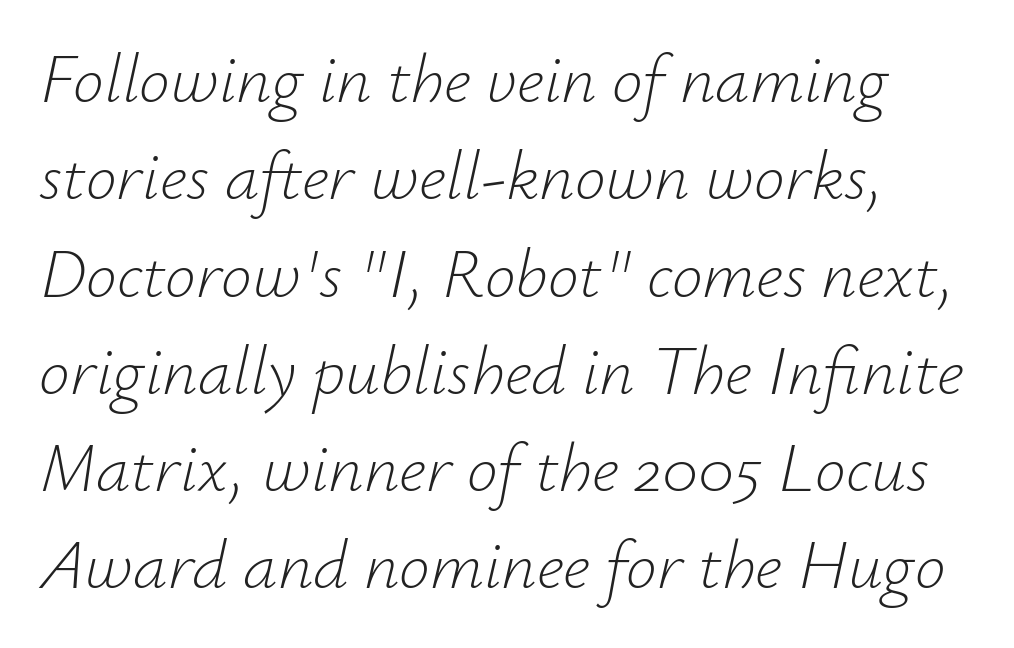
The image shows 69 px light type, italic (leaning right); set normal line spacing (1.41x), normal letter spacing, not underlined; low stroke contrast and a small x-height.
